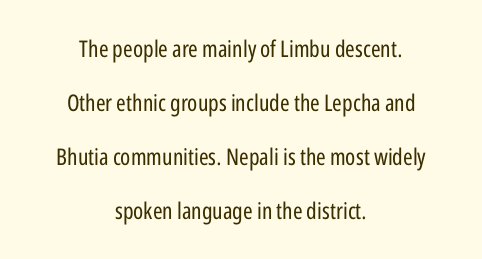
The image shows 23 px text type, upright; set centered, loose line spacing (2.35x), normal letter spacing, not underlined.
